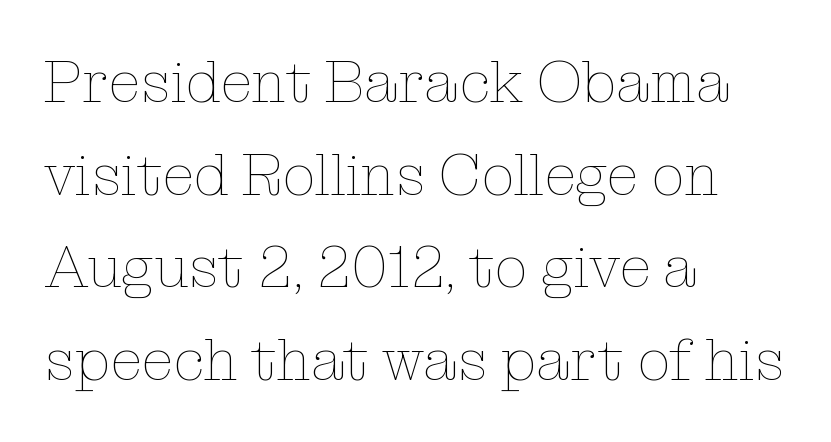
Q: Is the text bold? A: No.
Q: Is the text italic (slanted)? A: No, it is upright.
Q: Is the text underlined? A: No.
Q: How is the paragraph aligned? A: Left-aligned.
Q: Is the spacing between letters normal or unusually wide? A: Normal.
Q: Is the spacing between lines tight, normal or loose? A: Normal.
Q: Width (condensed, normal, or wide)? A: Normal.
Q: Stroke contrast? A: Low.
Q: x-height? A: Medium.
Q: Monospaced? A: No.
